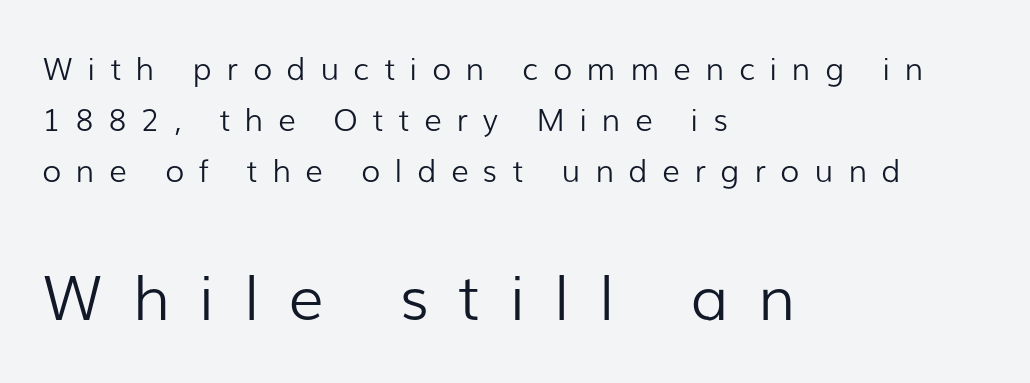
The horizontal fit of the characters is loose and conspicuously gappy. Observe the absence of serifs on each vertical stroke in this sample. This layout puts the modest block above and the oversized block below. Do the letters lean? They stand straight. The block of text has a typical density, with ordinary space between rows.
